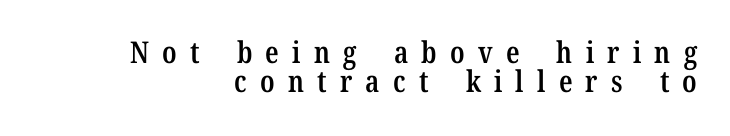
Q: Is the text bold? A: Semi-bold.
Q: Is the text italic (slanted)? A: No, it is upright.
Q: Is the typeface a serif or a sans-serif typeface? A: Serif.
Q: Is the text underlined? A: No.
Q: Is the spacing between letters normal or unusually wide? A: Unusually wide.
Q: Is the spacing between lines tight, normal or loose? A: Tight.
Q: Width (condensed, normal, or wide)? A: Condensed.
Q: Stroke contrast? A: Low.
Q: x-height? A: Medium.
Q: Monospaced? A: No.
